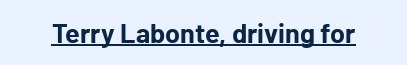
The letters stand straight up with perfectly vertical stems. Between one letter and the next there's only the usual sliver of space. Underlining? Definitely there. Strokes here are thick enough to call this a true bold.
